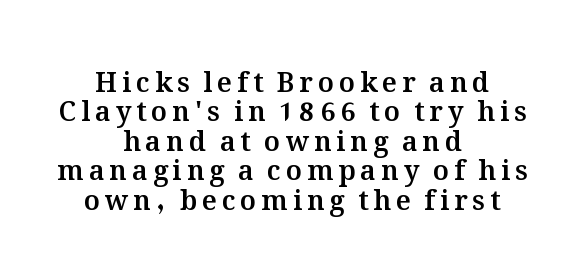
{"italic": "no", "underline": "no", "align": "center", "line_spacing": "tight", "line_spacing_ratio": 1.09, "glyph_px": 27}
